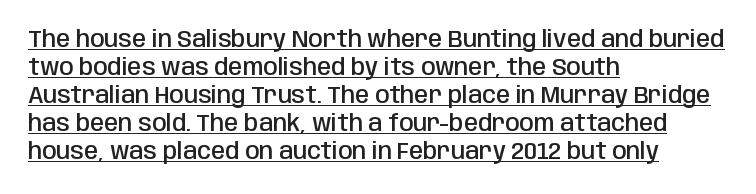
Compared with a centered layout, this one pins lines to the left instead. Nothing unusual about the tracking: characters are spaced as the font intends. The face used here is a semibold: visibly heavier than regular, lighter than bold. Posture: vertical. This rendering features underlined lettering.
